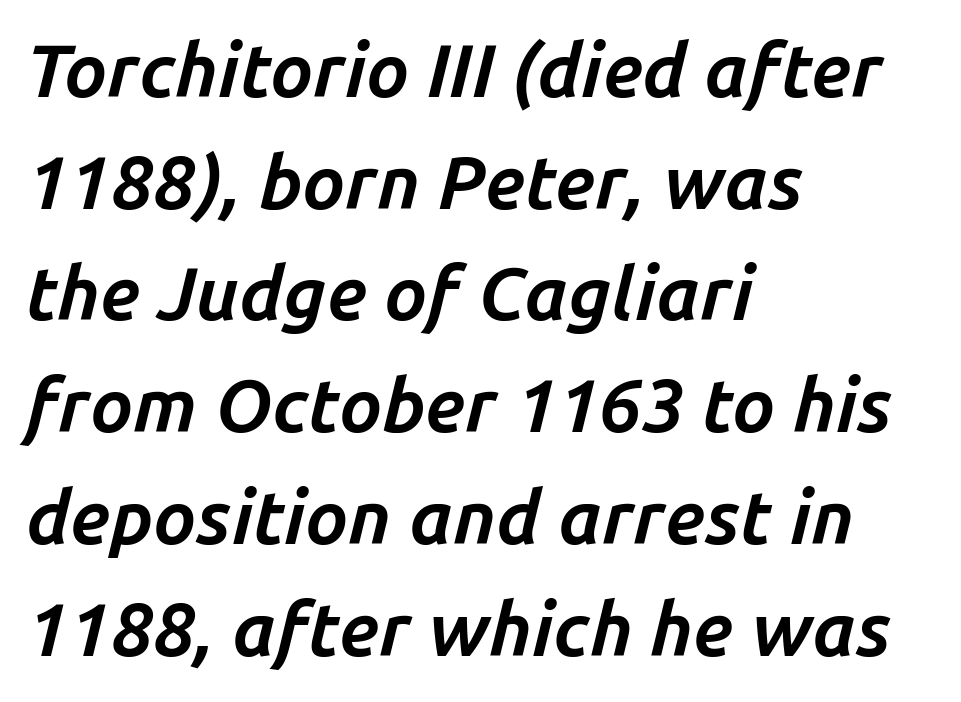
Q: Is the text bold? A: Yes.
Q: Is the text italic (slanted)? A: Yes, it leans right by about 14 degrees.
Q: Is the text underlined? A: No.
Q: How is the paragraph aligned? A: Left-aligned.
Q: Is the spacing between letters normal or unusually wide? A: Normal.
Q: Is the spacing between lines tight, normal or loose? A: Normal.
Q: Width (condensed, normal, or wide)? A: Normal.
Q: Stroke contrast? A: Low.
Q: x-height? A: Medium.
Q: Monospaced? A: No.
